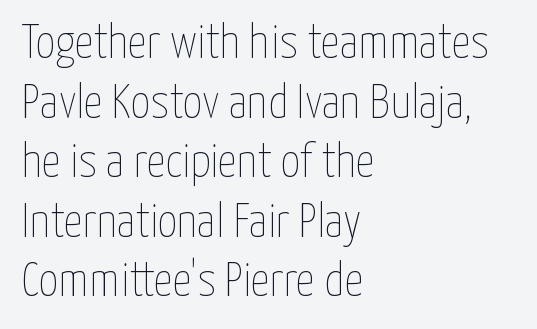
The image shows 48 px thin, condensed type, upright; set left-aligned, line spacing 1.24x, normal letter spacing, not underlined; low stroke contrast and a medium x-height.
